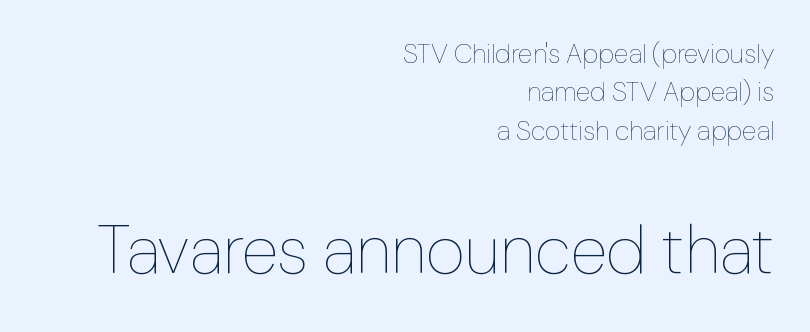
{"italic": "no", "bold": "no", "weight": "thin", "width": "normal", "stroke_contrast": "low", "x_height": "medium", "monospaced": "no", "underline": "no", "align": "right", "line_spacing": "normal", "line_spacing_ratio": 1.42, "letter_spacing": "normal", "letter_spacing_em": 0.0, "larger_block": "second", "size_ratio": 2.52, "glyph_px": 68}
